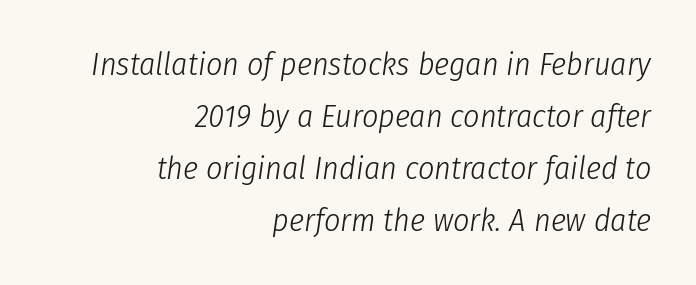
Q: Is the text bold? A: No.
Q: Is the text italic (slanted)? A: Yes, it leans right by about 8 degrees.
Q: Is the text underlined? A: No.
Q: How is the paragraph aligned? A: Right-aligned.
Q: Is the spacing between letters normal or unusually wide? A: Normal.
Q: Is the spacing between lines tight, normal or loose? A: Normal.
Q: Width (condensed, normal, or wide)? A: Condensed.
Q: Stroke contrast? A: Low.
Q: x-height? A: Medium.
Q: Monospaced? A: No.
